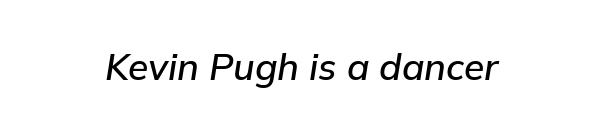
{"italic": "yes", "lean": "right", "slant_degrees": 9, "width": "normal", "stroke_contrast": "low", "x_height": "medium", "monospaced": "no", "underline": "no", "letter_spacing": "normal", "letter_spacing_em": 0.0, "glyph_px": 37}
